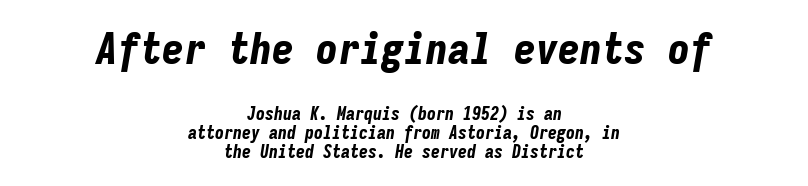
Q: Is the text bold? A: Yes.
Q: Is the text italic (slanted)? A: Yes, it leans right by about 9 degrees.
Q: Is the text underlined? A: No.
Q: How is the paragraph aligned? A: Centered.
Q: Is the spacing between letters normal or unusually wide? A: Normal.
Q: Is the spacing between lines tight, normal or loose? A: Tight.
Q: Which block of text is set in a larger size, the first (top) or the second (bottom)? A: The first (top) one.
Q: Width (condensed, normal, or wide)? A: Condensed.
Q: Stroke contrast? A: Low.
Q: x-height? A: Medium.
Q: Monospaced? A: Yes.
